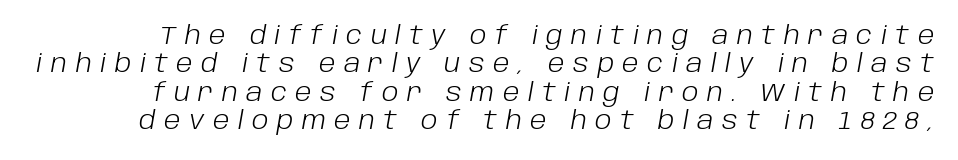
Short note: letters widely spaced. The weight would be labelled regular, book, light, or lighter still. The whole block is typeset with a tilt. You could barely slide anything between these rows. Words float on clear page, feet unadorned.
